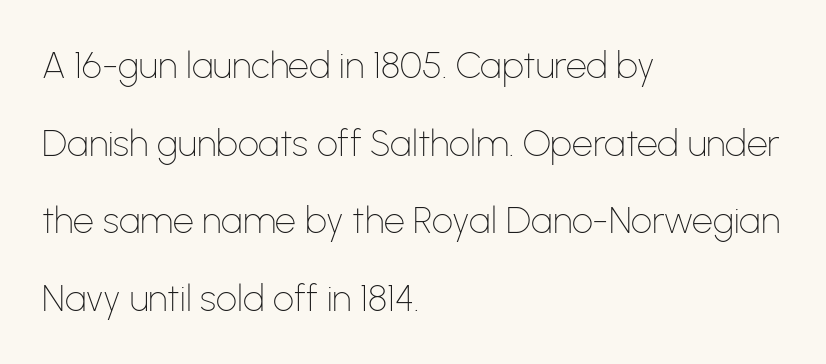
The image shows 37 px thin sans-serif type, upright; set left-aligned, loose line spacing (2.1x), normal letter spacing, not underlined; low stroke contrast and a medium x-height.
